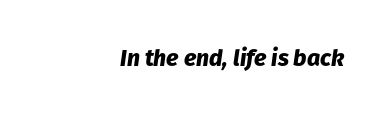
{"italic": "yes", "lean": "right", "slant_degrees": 8, "bold": "yes", "underline": "no", "align": "right", "letter_spacing": "normal", "letter_spacing_em": 0.0, "glyph_px": 23}
